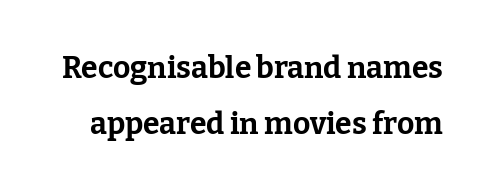
Note: serifs present on the glyphs. Every character sits straight up, as roman type does. The string is rendered with underlining switched off. Weight: bold.
